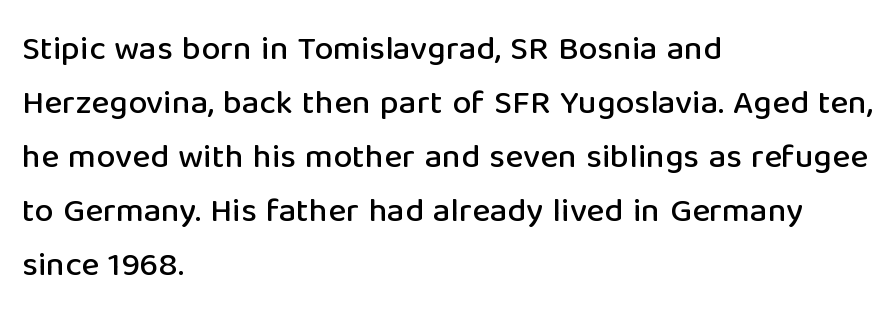
The image shows 34 px sans-serif type, upright; set left-aligned, normal line spacing (1.59x), normal letter spacing, not underlined; low stroke contrast and a medium x-height.
